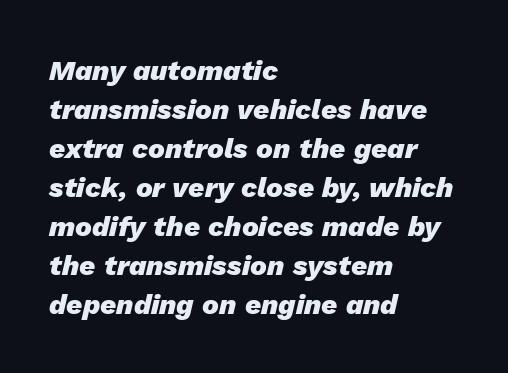
The face used here is proportionally spaced, like ordinary book or web type. Baseline-to-baseline distance is the conventional proportion of letter height. Students, this is bold: see how much ink each stroke carries. Each row of text sits above clean, open space.
